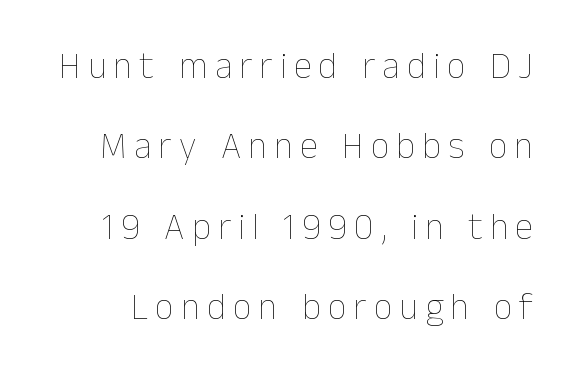
{"italic": "no", "bold": "no", "weight": "thin", "width": "normal", "stroke_contrast": "low", "x_height": "medium", "monospaced": "no", "underline": "no", "line_spacing": "loose", "line_spacing_ratio": 2.17, "glyph_px": 37}
